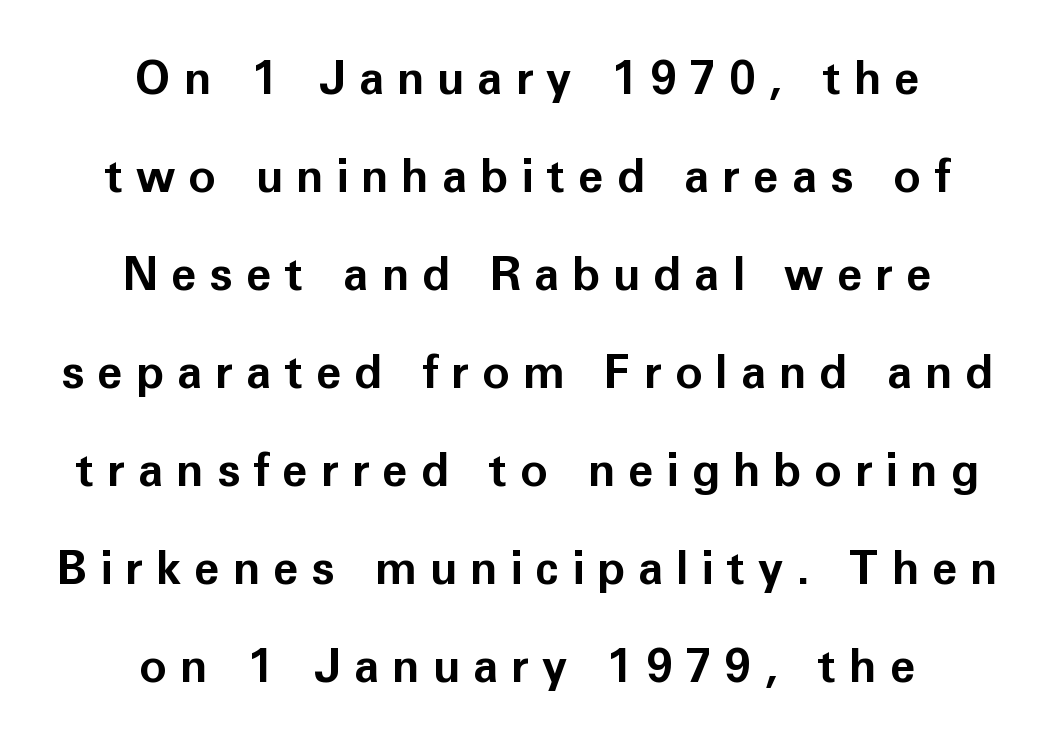
{"serif": "no", "italic": "no", "bold": "yes", "weight": "bold", "width": "normal", "stroke_contrast": "low", "x_height": "medium", "monospaced": "no", "underline": "no", "align": "center", "line_spacing": "loose", "line_spacing_ratio": 2.13, "letter_spacing": "wide", "letter_spacing_em": 0.28, "glyph_px": 46}
